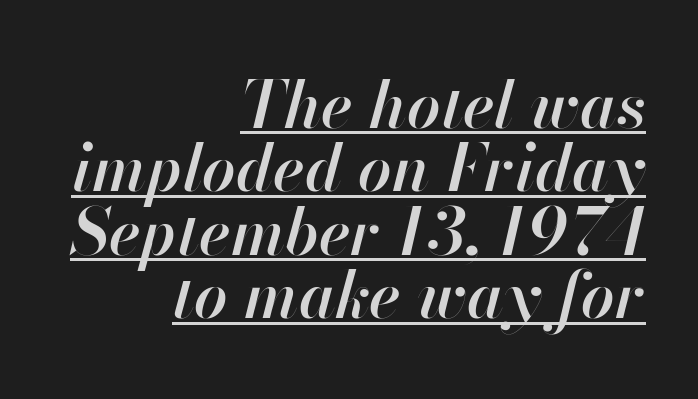
Q: Is the text bold? A: Semi-bold.
Q: Is the text italic (slanted)? A: Yes, it leans right by about 13 degrees.
Q: Is the text underlined? A: Yes.
Q: How is the paragraph aligned? A: Right-aligned.
Q: Is the spacing between letters normal or unusually wide? A: Normal.
Q: Is the spacing between lines tight, normal or loose? A: Tight.
Q: Width (condensed, normal, or wide)? A: Normal.
Q: Stroke contrast? A: High.
Q: x-height? A: Small.
Q: Monospaced? A: No.
